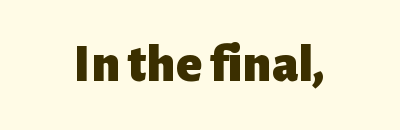
Chunky letters — that's bold for sure. Has an underline been added? It has not. Does extra space separate the letters? No, they use regular spacing. This sample has the flowing, uneven cadence of proportional lettering. Are there feet on the stems? There aren't — it's a sans. This sample uses an upright cut, with every glyph sitting square on the baseline.
